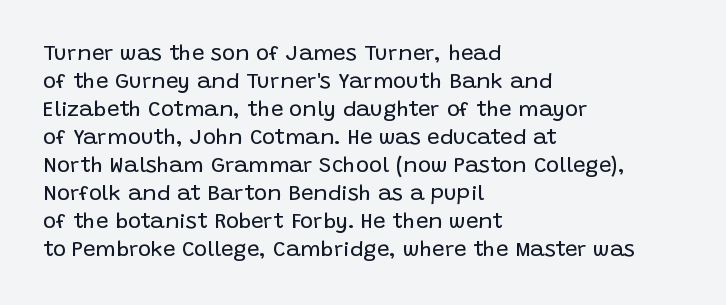
The image shows 22 px text type, upright; set left-aligned, normal line spacing (1.27x), normal letter spacing, not underlined.
